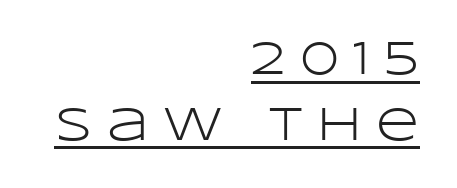
Horizontally, the lines are justified to the trailing edge only. Loose tracking; the words dissolve into strings of separated letters. Evenly set lines give the paragraph a standard silhouette. Looks like someone drew a line under every word here. Tall strokes in this sample are plumb rather than angled. To sum up the face: it is a sans, with no serifs.
